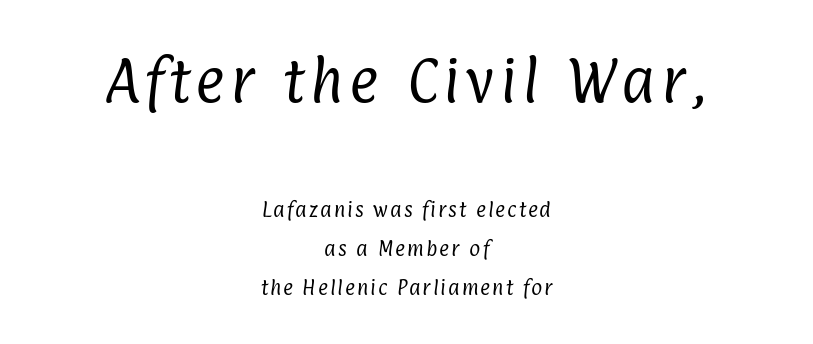
The image shows 50 px regular-weight, condensed sans-serif type; set centered, loose line spacing (2.27x), not underlined; the first (top) block is 2.94x larger; low stroke contrast and a medium x-height.
